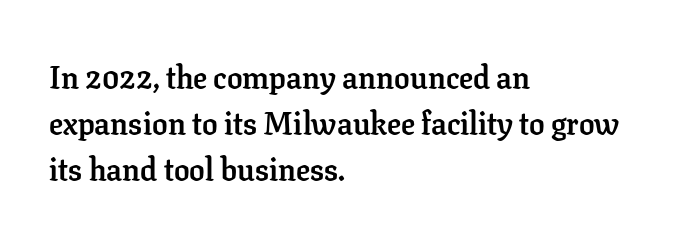
{"serif": "yes", "italic": "no", "bold": "yes", "weight": "semibold", "width": "normal", "stroke_contrast": "low", "x_height": "medium", "monospaced": "no", "underline": "no", "align": "left", "line_spacing": "normal", "line_spacing_ratio": 1.48, "letter_spacing": "normal", "letter_spacing_em": 0.0, "glyph_px": 31}
